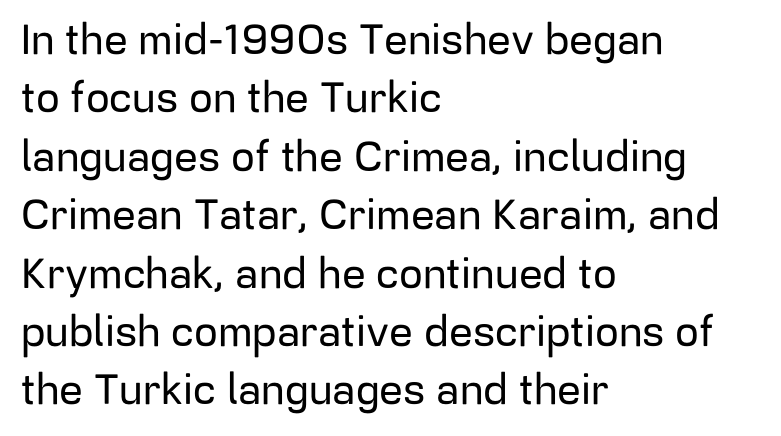
The font's upright variant was chosen for this text. The letterforms sit shoulder to shoulder at normal distance. A clean baseline with only descenders dipping below it. Is this a fixed-width face? No — the glyphs have proportional, varying widths.
